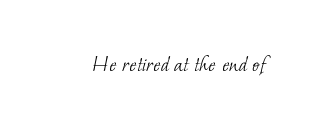
The image shows 24 px text type; set normal letter spacing, not underlined.
